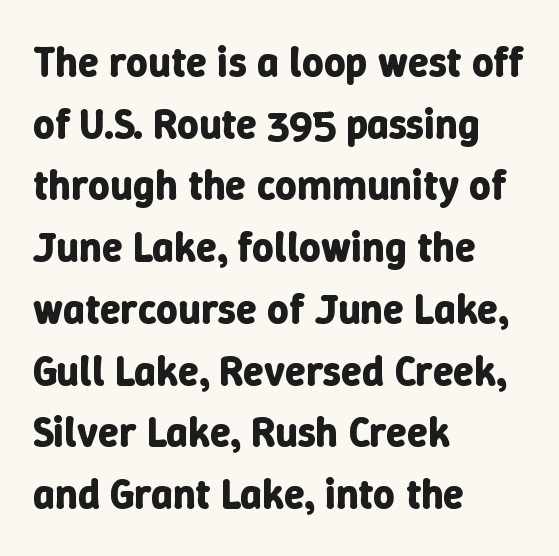
Q: Is the text bold? A: Yes.
Q: Is the text italic (slanted)? A: No, it is upright.
Q: Is the text underlined? A: No.
Q: How is the paragraph aligned? A: Left-aligned.
Q: Is the spacing between letters normal or unusually wide? A: Normal.
Q: Is the spacing between lines tight, normal or loose? A: Normal.
Q: Width (condensed, normal, or wide)? A: Normal.
Q: Stroke contrast? A: Low.
Q: x-height? A: Medium.
Q: Monospaced? A: No.
